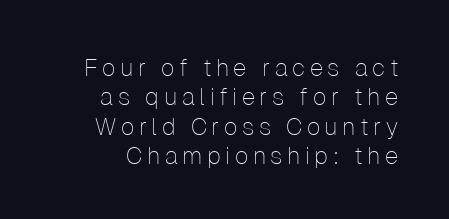
{"italic": "no", "bold": "no", "underline": "no", "line_spacing_ratio": 1.22, "glyph_px": 24}
